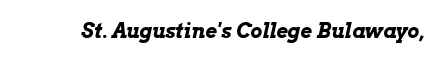
This rendering features lettering with no underline. Nothing unusual about the tracking: characters are spaced as the font intends. Characters are canted at an angle relative to the baseline's perpendicular. Look at the stroke-to-counter ratio: heavy, a bold.
